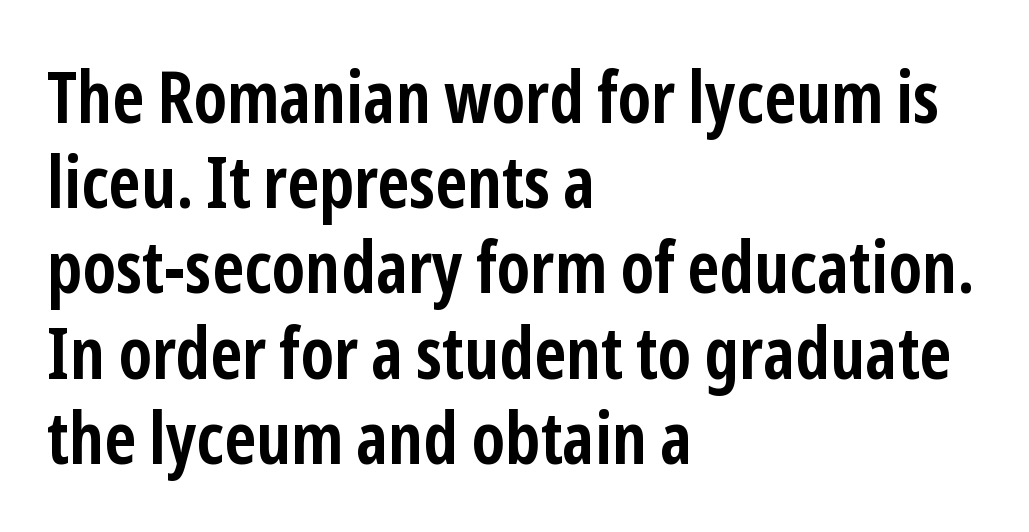
The image shows 71 px semibold, condensed sans-serif type, upright; set left-aligned, line spacing 1.2x, normal letter spacing, not underlined; low stroke contrast and a medium x-height.
